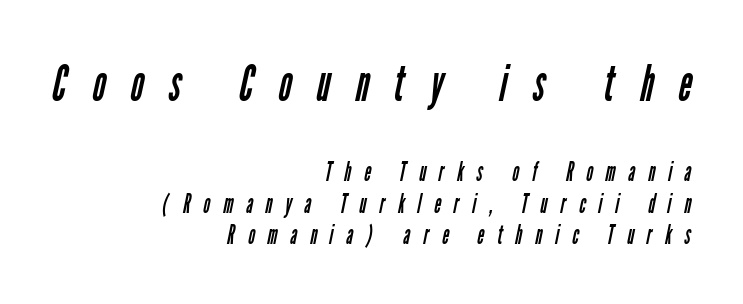
{"serif": "no", "bold": "no", "weight": "regular", "width": "condensed", "stroke_contrast": "low", "x_height": "medium", "monospaced": "no", "underline": "no", "align": "right", "line_spacing_ratio": 1.23, "letter_spacing": "wide", "letter_spacing_em": 0.5, "larger_block": "first", "size_ratio": 1.96, "glyph_px": 51}
